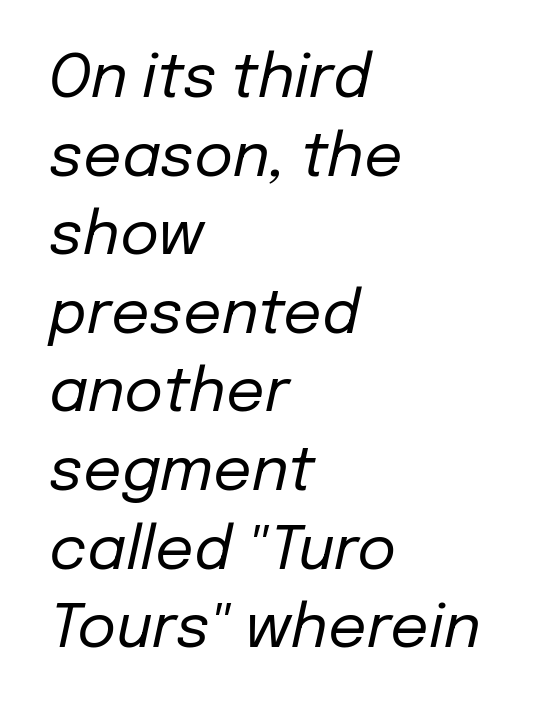
{"italic": "yes", "lean": "right", "slant_degrees": 12, "bold": "no", "weight": "regular", "width": "normal", "stroke_contrast": "low", "x_height": "medium", "monospaced": "no", "underline": "no", "align": "left", "line_spacing": "normal", "line_spacing_ratio": 1.31, "letter_spacing": "normal", "letter_spacing_em": 0.0, "glyph_px": 60}
